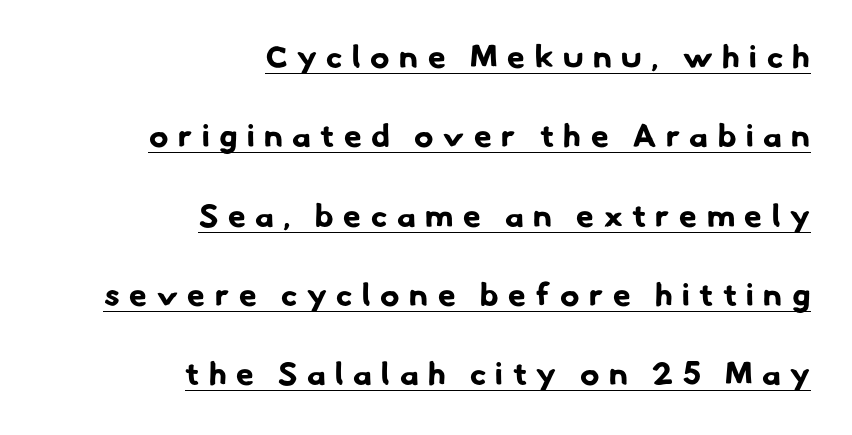
Q: Is the text bold? A: Yes.
Q: Is the typeface a serif or a sans-serif typeface? A: Sans-serif.
Q: Is the text underlined? A: Yes.
Q: How is the paragraph aligned? A: Right-aligned.
Q: Is the spacing between letters normal or unusually wide? A: Unusually wide.
Q: Is the spacing between lines tight, normal or loose? A: Loose.
Q: Width (condensed, normal, or wide)? A: Normal.
Q: Stroke contrast? A: Low.
Q: x-height? A: Small.
Q: Monospaced? A: No.
